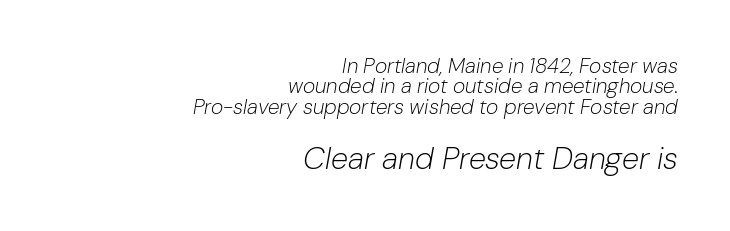
{"italic": "yes", "lean": "right", "slant_degrees": 10, "bold": "no", "weight": "light", "width": "normal", "stroke_contrast": "low", "x_height": "medium", "monospaced": "no", "underline": "no", "align": "right", "line_spacing": "tight", "line_spacing_ratio": 0.97, "letter_spacing": "normal", "letter_spacing_em": 0.0, "larger_block": "second", "size_ratio": 1.48, "glyph_px": 31}
